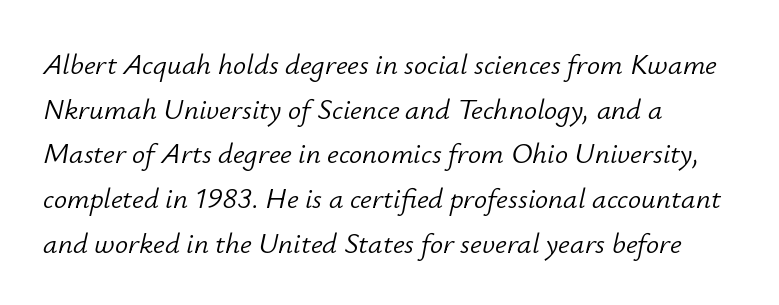
Q: Is the text bold? A: No.
Q: Is the text italic (slanted)? A: Yes, it leans right by about 12 degrees.
Q: Is the text underlined? A: No.
Q: How is the paragraph aligned? A: Left-aligned.
Q: Is the spacing between letters normal or unusually wide? A: Normal.
Q: Is the spacing between lines tight, normal or loose? A: Normal.
Q: Width (condensed, normal, or wide)? A: Normal.
Q: Stroke contrast? A: Low.
Q: x-height? A: Small.
Q: Monospaced? A: No.
